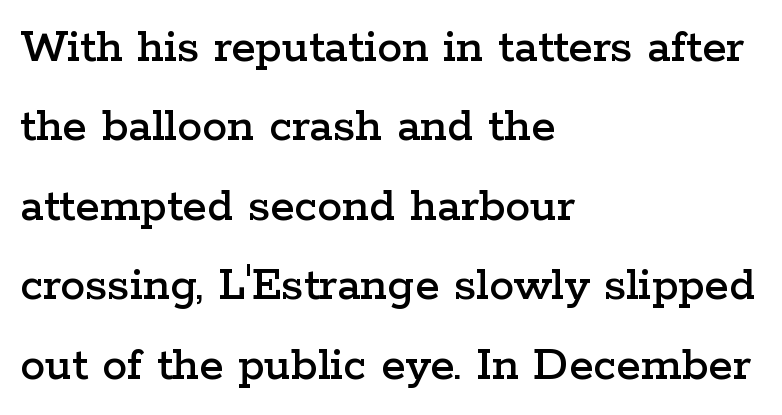
Every character sits straight up, as roman type does. A typesetter would call this proportional, since set widths differ per character. In terms of letterspacing, this is plain default setting. This block has exactly the height ordinary leading produces.
